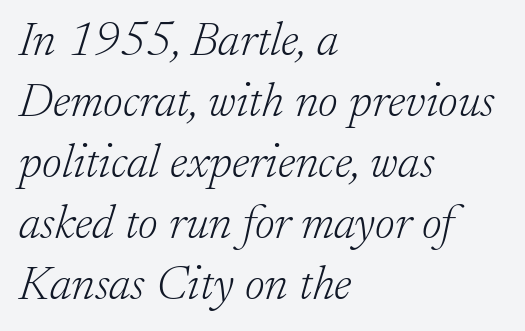
The image shows 48 px light serif type, italic (leaning right); set left-aligned, normal line spacing (1.27x), normal letter spacing, not underlined; low stroke contrast and a small x-height.
